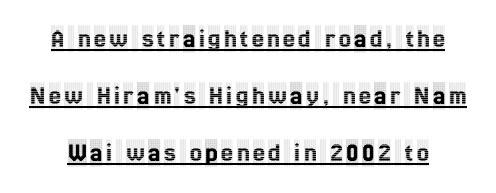
{"italic": "no", "underline": "yes", "line_spacing": "loose", "line_spacing_ratio": 2.12, "glyph_px": 27}
